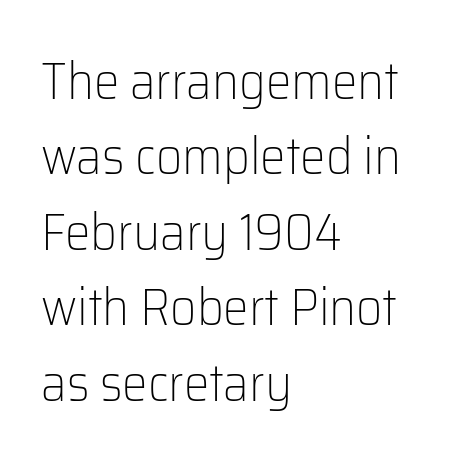
{"serif": "no", "italic": "no", "bold": "no", "weight": "light", "width": "normal", "stroke_contrast": "low", "x_height": "medium", "monospaced": "no", "underline": "no", "align": "left", "line_spacing": "normal", "line_spacing_ratio": 1.48, "letter_spacing": "normal", "letter_spacing_em": 0.0, "glyph_px": 51}
